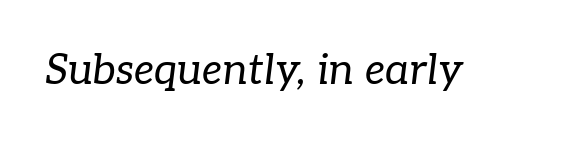
Q: Is the text bold? A: No.
Q: Is the text italic (slanted)? A: Yes, it leans right by about 7 degrees.
Q: Is the typeface a serif or a sans-serif typeface? A: Serif.
Q: Is the text underlined? A: No.
Q: Is the spacing between letters normal or unusually wide? A: Normal.
Q: Width (condensed, normal, or wide)? A: Normal.
Q: Stroke contrast? A: Low.
Q: x-height? A: Medium.
Q: Monospaced? A: No.
